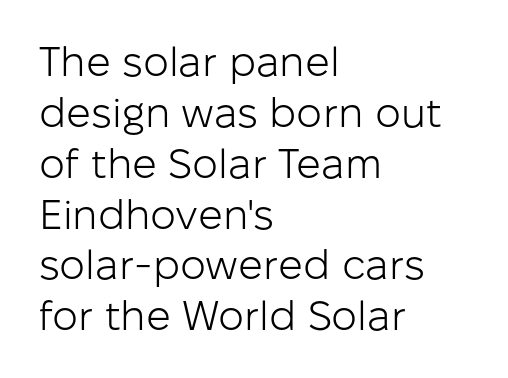
Q: Is the text bold? A: No.
Q: Is the text italic (slanted)? A: No, it is upright.
Q: Is the typeface a serif or a sans-serif typeface? A: Sans-serif.
Q: Is the text underlined? A: No.
Q: How is the paragraph aligned? A: Left-aligned.
Q: Is the spacing between letters normal or unusually wide? A: Normal.
Q: Width (condensed, normal, or wide)? A: Normal.
Q: Stroke contrast? A: Low.
Q: x-height? A: Medium.
Q: Monospaced? A: No.
